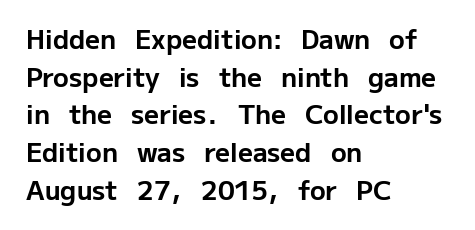
Q: Is the text bold? A: Yes.
Q: Is the text italic (slanted)? A: No, it is upright.
Q: Is the text underlined? A: No.
Q: How is the paragraph aligned? A: Left-aligned.
Q: Is the spacing between letters normal or unusually wide? A: Normal.
Q: Is the spacing between lines tight, normal or loose? A: Normal.
